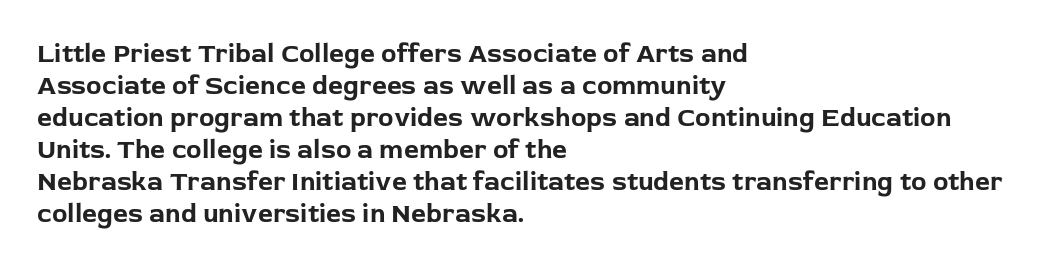
The image shows 26 px bold type, upright; set left-aligned, line spacing 1.23x, normal letter spacing, not underlined.
